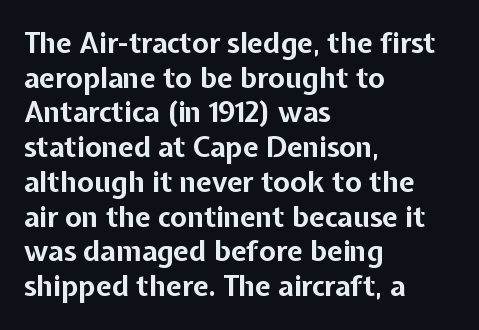
Q: Is the text bold? A: Yes.
Q: Is the text italic (slanted)? A: No, it is upright.
Q: Is the typeface a serif or a sans-serif typeface? A: Sans-serif.
Q: Is the text underlined? A: No.
Q: How is the paragraph aligned? A: Left-aligned.
Q: Is the spacing between letters normal or unusually wide? A: Normal.
Q: Width (condensed, normal, or wide)? A: Normal.
Q: Stroke contrast? A: Low.
Q: x-height? A: Medium.
Q: Monospaced? A: No.
